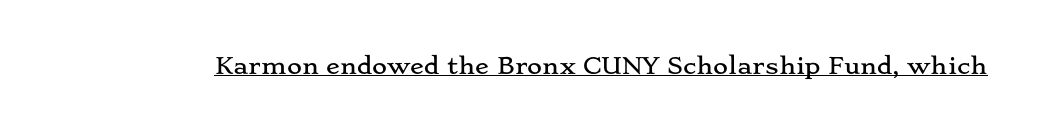
The image shows 23 px text type, upright; set normal letter spacing, underlined.
